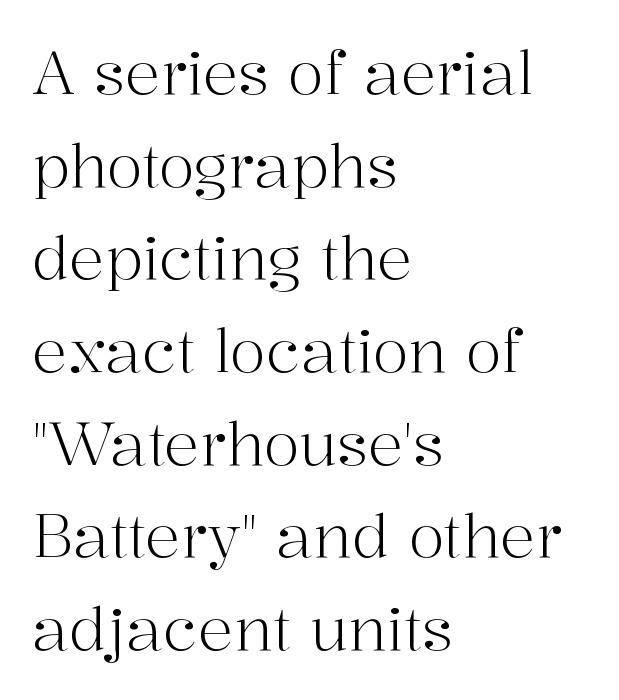
Q: Is the text bold? A: No.
Q: Is the text italic (slanted)? A: No, it is upright.
Q: Is the typeface a serif or a sans-serif typeface? A: Serif.
Q: Is the text underlined? A: No.
Q: How is the paragraph aligned? A: Left-aligned.
Q: Is the spacing between letters normal or unusually wide? A: Normal.
Q: Is the spacing between lines tight, normal or loose? A: Normal.
Q: Width (condensed, normal, or wide)? A: Normal.
Q: Stroke contrast? A: High.
Q: x-height? A: Medium.
Q: Monospaced? A: No.
